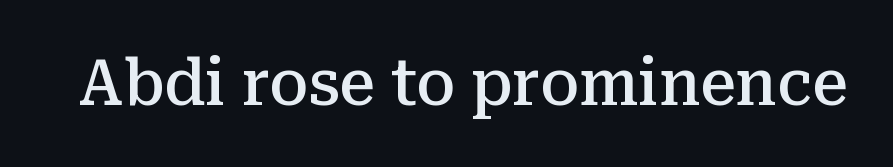
The image shows 63 px semibold serif type, upright; set normal letter spacing, not underlined; medium stroke contrast and a medium x-height.
